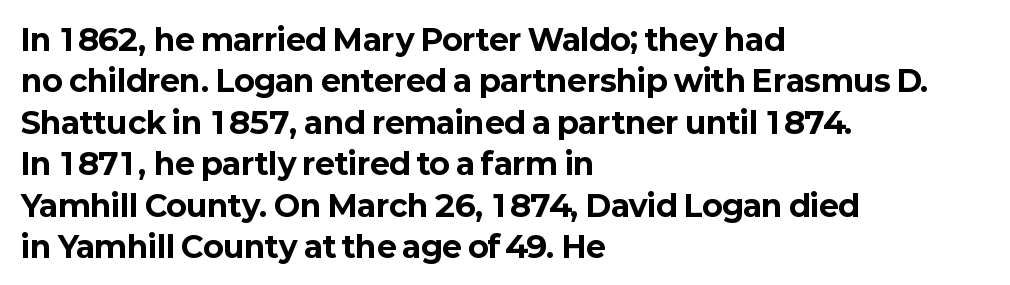
The image shows 30 px bold sans-serif type, upright; set left-aligned, normal line spacing (1.38x), normal letter spacing, not underlined; low stroke contrast and a medium x-height.
